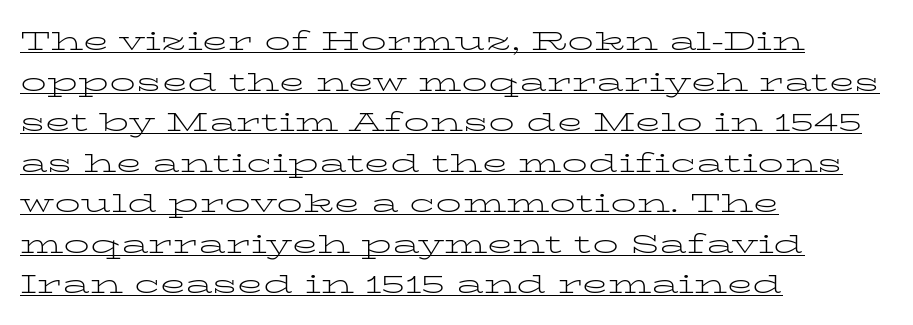
Notice how descenders clear the ascenders below comfortably — that's standard leading. The font is comparable to plain body text, perhaps lighter. The horizontal fit of the characters is conventional and even. Designer's note — italics off, roman on. Horizontally, the lines are justified to the leading edge only. This rendering features underlined lettering.
